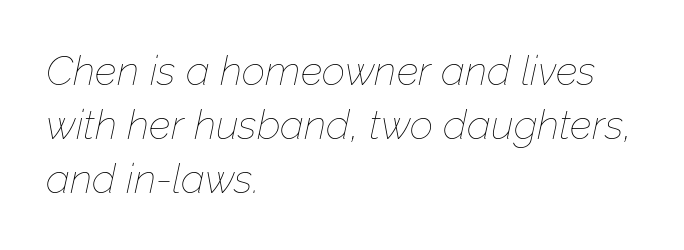
{"italic": "yes", "lean": "right", "slant_degrees": 12, "bold": "no", "weight": "thin", "width": "normal", "stroke_contrast": "low", "x_height": "medium", "monospaced": "no", "underline": "no", "align": "left", "line_spacing": "normal", "line_spacing_ratio": 1.32, "letter_spacing": "normal", "letter_spacing_em": 0.0, "glyph_px": 41}
